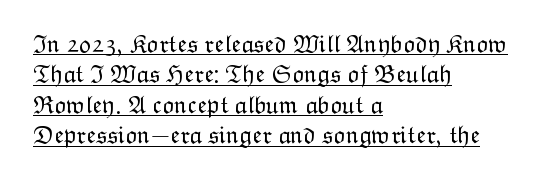
{"italic": "no", "bold": "no", "underline": "yes", "align": "left", "line_spacing_ratio": 1.22, "letter_spacing": "normal", "letter_spacing_em": 0.0, "glyph_px": 25}
